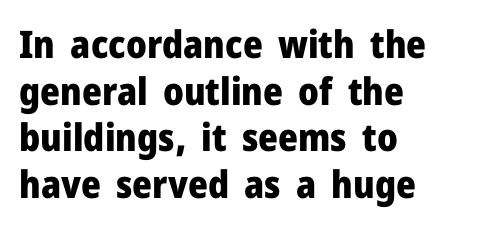
Q: Is the text bold? A: Yes.
Q: Is the text italic (slanted)? A: No, it is upright.
Q: Is the typeface a serif or a sans-serif typeface? A: Sans-serif.
Q: Is the text underlined? A: No.
Q: How is the paragraph aligned? A: Left-aligned.
Q: Is the spacing between letters normal or unusually wide? A: Normal.
Q: Width (condensed, normal, or wide)? A: Normal.
Q: Stroke contrast? A: Low.
Q: x-height? A: Medium.
Q: Monospaced? A: No.
